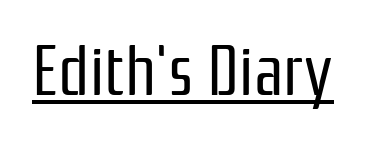
The image shows 68 px regular-weight, condensed sans-serif type, upright; set normal letter spacing, underlined; low stroke contrast and a medium x-height.
